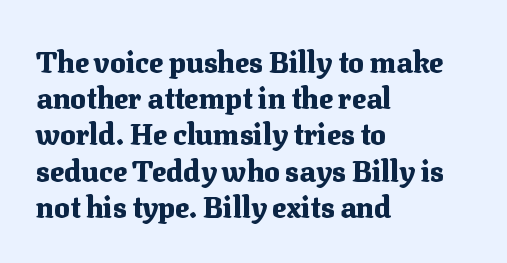
Q: Is the text bold? A: Yes.
Q: Is the text italic (slanted)? A: No, it is upright.
Q: Is the typeface a serif or a sans-serif typeface? A: Serif.
Q: Is the text underlined? A: No.
Q: How is the paragraph aligned? A: Left-aligned.
Q: Is the spacing between letters normal or unusually wide? A: Normal.
Q: Is the spacing between lines tight, normal or loose? A: Normal.
Q: Width (condensed, normal, or wide)? A: Normal.
Q: Stroke contrast? A: Medium.
Q: x-height? A: Medium.
Q: Monospaced? A: No.
